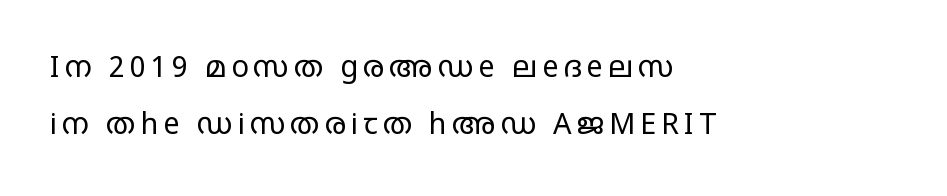
The image shows 29 px regular-weight, wide sans-serif type, upright; set left-aligned, loose line spacing (1.96x), not underlined; low stroke contrast and a large x-height.
